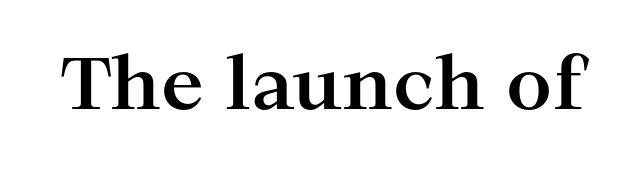
{"serif": "yes", "italic": "no", "bold": "yes", "weight": "bold", "width": "wide", "stroke_contrast": "high", "x_height": "medium", "monospaced": "no", "underline": "no", "letter_spacing": "normal", "letter_spacing_em": 0.0, "glyph_px": 72}
